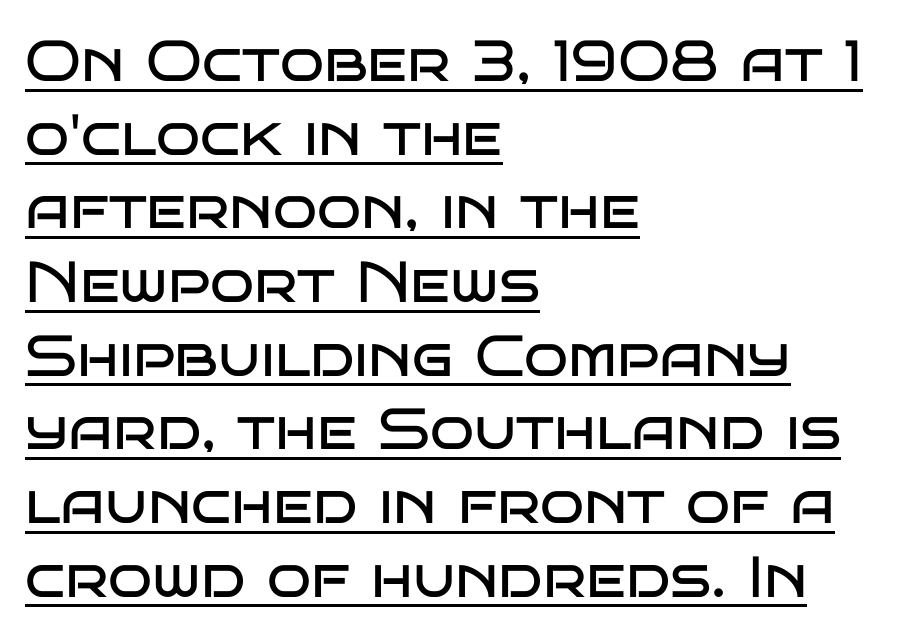
The image shows 58 px regular-weight, wide sans-serif type, upright; set left-aligned, normal line spacing (1.27x), normal letter spacing, underlined; low stroke contrast and a large x-height.
